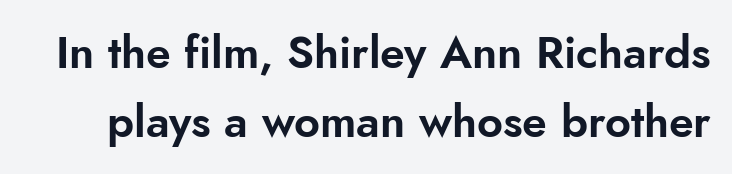
{"serif": "no", "italic": "no", "width": "normal", "stroke_contrast": "low", "x_height": "small", "monospaced": "no", "underline": "no", "line_spacing": "normal", "line_spacing_ratio": 1.53, "letter_spacing": "normal", "letter_spacing_em": 0.0, "glyph_px": 45}
